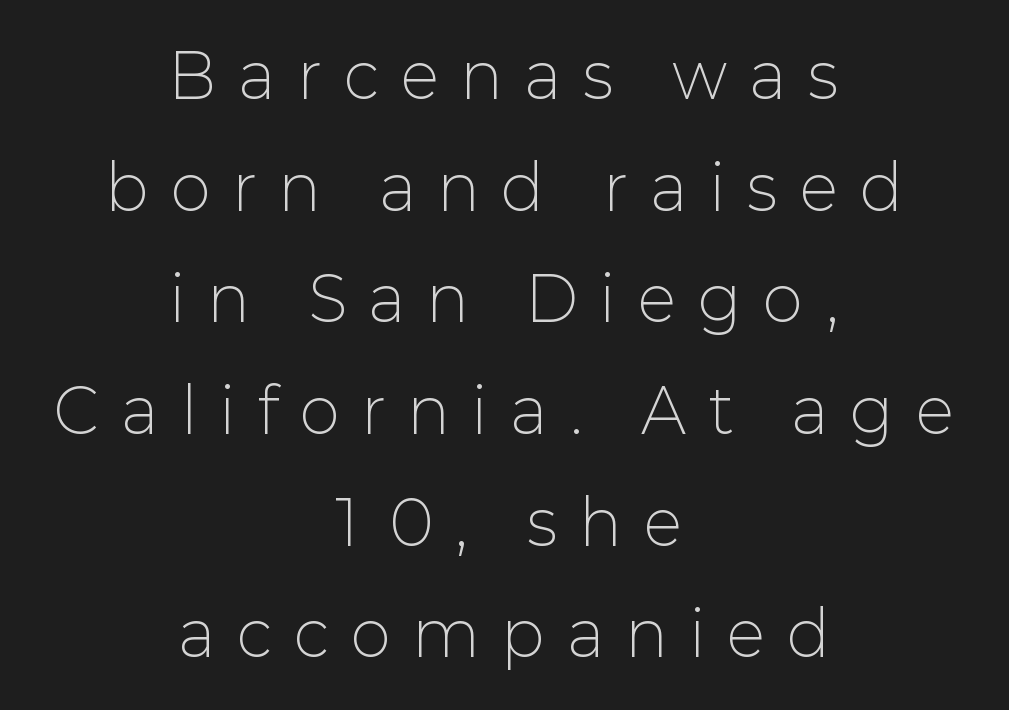
Each row of text sits above clean, open space. Bold? No — there's no thickening of the strokes. Are there feet on the stems? There aren't — it's a sans. Characters remain perfectly vertical along every line. Spacing verdict: proportional, widths tailored to each character. Does extra space separate the letters? Yes, quite a lot of it.
